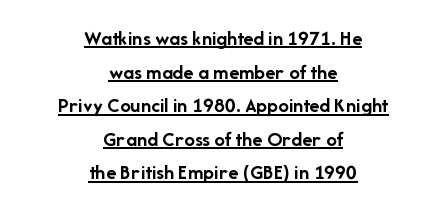
Q: Is the text bold? A: Yes.
Q: Is the text italic (slanted)? A: No, it is upright.
Q: Is the text underlined? A: Yes.
Q: How is the paragraph aligned? A: Centered.
Q: Is the spacing between letters normal or unusually wide? A: Normal.
Q: Is the spacing between lines tight, normal or loose? A: Normal.
